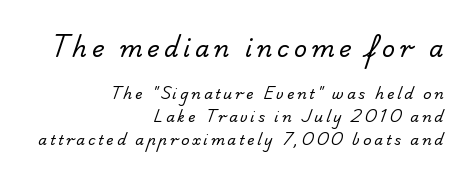
Weight class: somewhere from thin through regular. The rendering inserts visible extra space after every character. This sample is right-justified, so line beginnings fall wherever the words allow. The strip under each line holds only bare page. A typesetter would call this leading conventional body-copy spacing.
